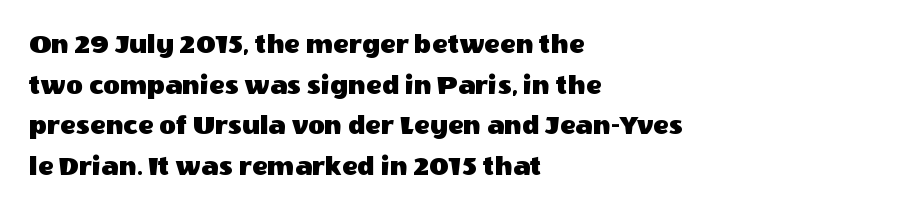
The image shows 29 px sans-serif type, upright; set left-aligned, normal line spacing (1.4x), normal letter spacing, not underlined; a large x-height.
